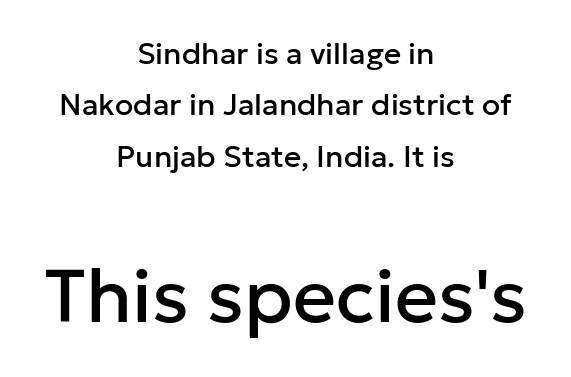
The image shows 75 px sans-serif type, upright; set centered, line spacing 1.71x, normal letter spacing, not underlined; the second (bottom) block is 2.5x larger; low stroke contrast and a medium x-height.
